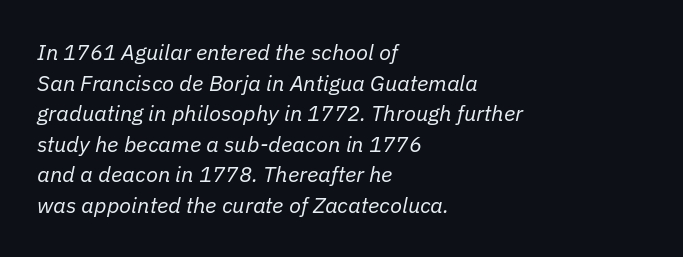
The image shows 22 px text type, italic (leaning right); set left-aligned, normal line spacing (1.39x), normal letter spacing, not underlined.
